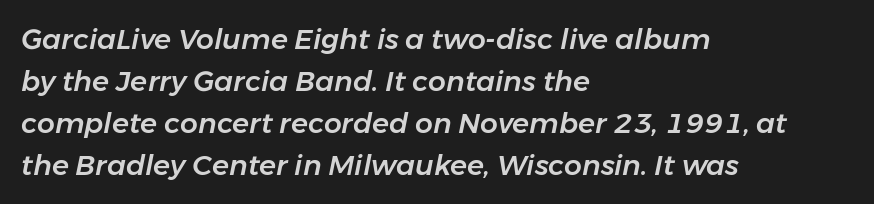
{"italic": "yes", "lean": "right", "slant_degrees": 11, "width": "normal", "stroke_contrast": "low", "x_height": "medium", "monospaced": "no", "underline": "no", "align": "left", "line_spacing": "normal", "line_spacing_ratio": 1.5, "letter_spacing": "normal", "letter_spacing_em": 0.0, "glyph_px": 28}
